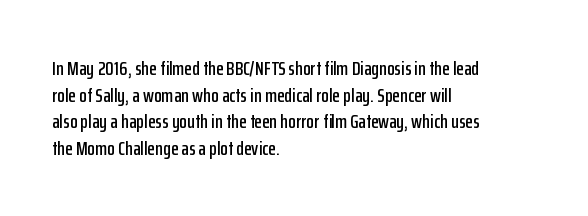
Which margin do the lines hug? The left one — the right edge is uneven. Do the letters lean? They stand straight. Students, note that the glyphs here touch the page at normal intervals. The block of text has a typical density, with ordinary space between rows. Unmarked baselines from the first word to the last.
